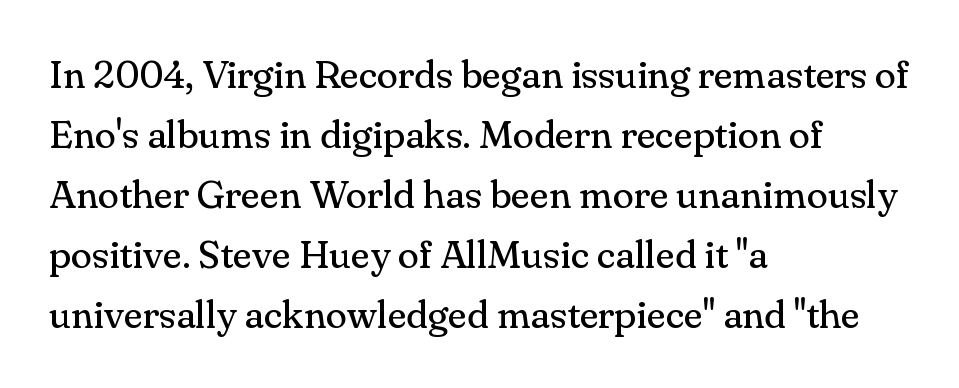
The image shows 39 px regular-weight serif type, upright; set left-aligned, normal line spacing (1.54x), normal letter spacing, not underlined; medium stroke contrast and a small x-height.
